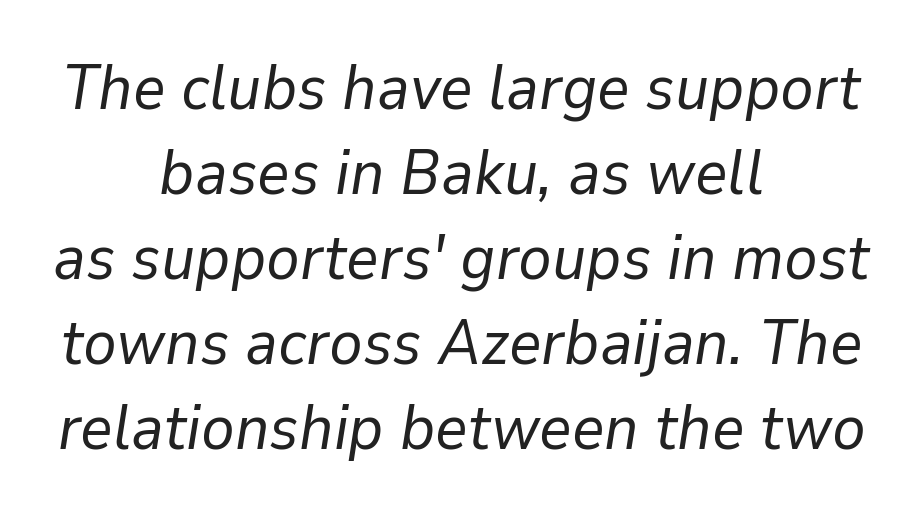
{"italic": "yes", "lean": "right", "slant_degrees": 9, "bold": "no", "weight": "regular", "width": "normal", "stroke_contrast": "low", "x_height": "medium", "monospaced": "no", "underline": "no", "align": "center", "line_spacing": "normal", "line_spacing_ratio": 1.35, "letter_spacing": "normal", "letter_spacing_em": 0.0, "glyph_px": 63}
